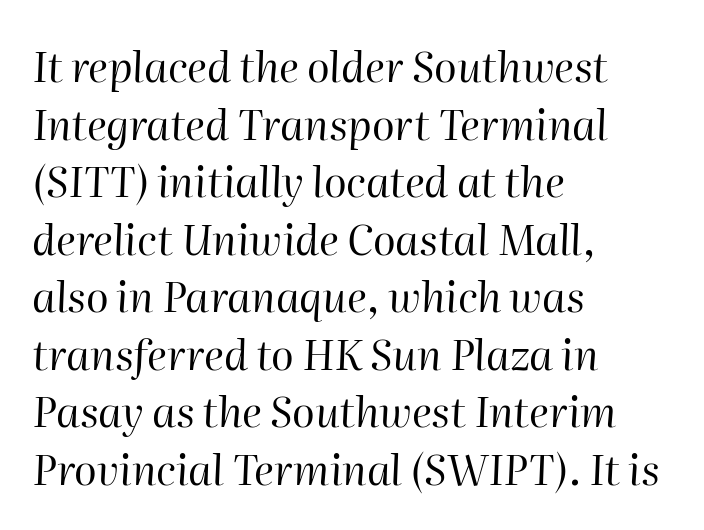
Spacing verdict: proportional, widths tailored to each character. Ink coverage per letter is moderate at most. Leading: standard. Short note: letters normally spaced. The axis of the letterforms is tilted away from vertical. The glyphs are unaccompanied by any horizontal stroke below them.
